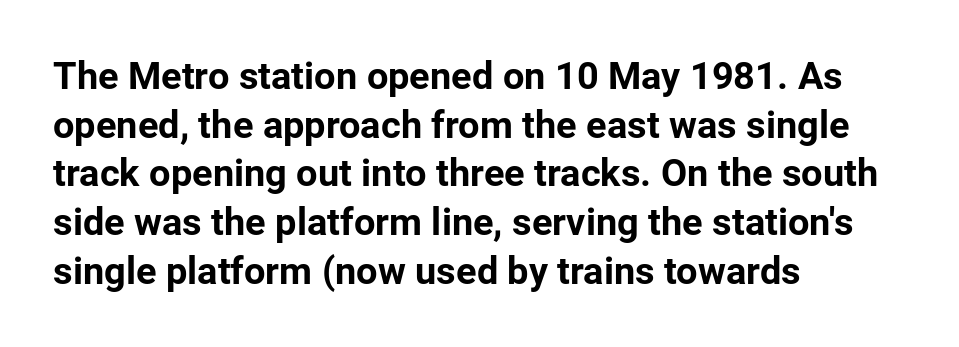
{"serif": "no", "italic": "no", "bold": "yes", "weight": "bold", "width": "normal", "stroke_contrast": "low", "x_height": "medium", "monospaced": "no", "underline": "no", "align": "left", "line_spacing": "normal", "line_spacing_ratio": 1.28, "letter_spacing": "normal", "letter_spacing_em": 0.0, "glyph_px": 38}
